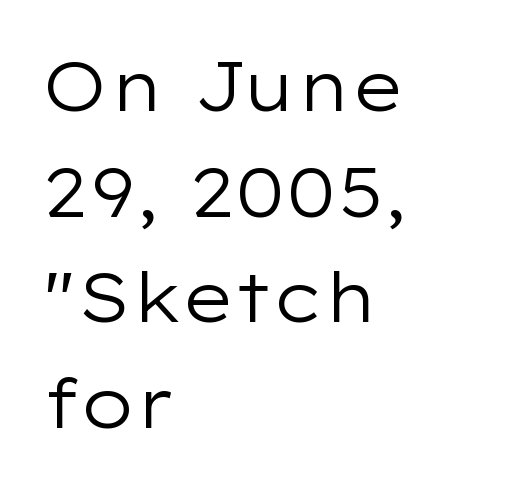
Q: Is the text bold? A: No.
Q: Is the text italic (slanted)? A: No, it is upright.
Q: Is the typeface a serif or a sans-serif typeface? A: Sans-serif.
Q: Is the text underlined? A: No.
Q: How is the paragraph aligned? A: Left-aligned.
Q: Is the spacing between letters normal or unusually wide? A: Normal.
Q: Is the spacing between lines tight, normal or loose? A: Normal.
Q: Width (condensed, normal, or wide)? A: Wide.
Q: Stroke contrast? A: Low.
Q: x-height? A: Medium.
Q: Monospaced? A: No.
